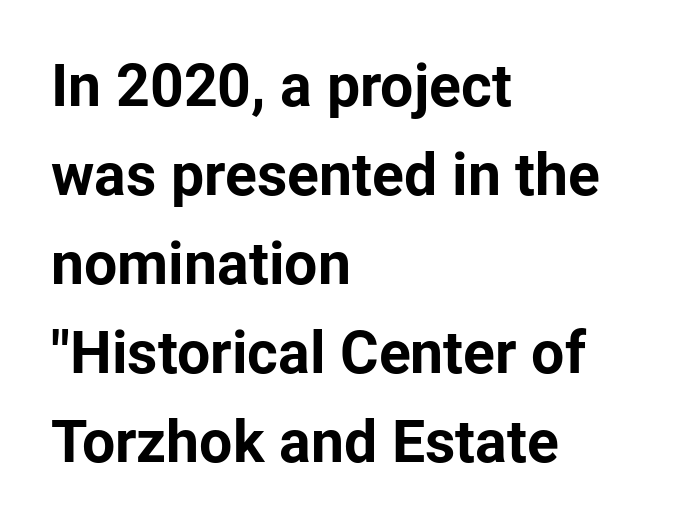
The gap between lines stays unmarked. The characters look thick and weighty, a clear bold. Every character sits straight up, as roman type does. The letters carry no serifs — their stems end cleanly without finishing strokes. These lines are rendered in a variable-pitch font. Does the leading feel generous? No, just average.
